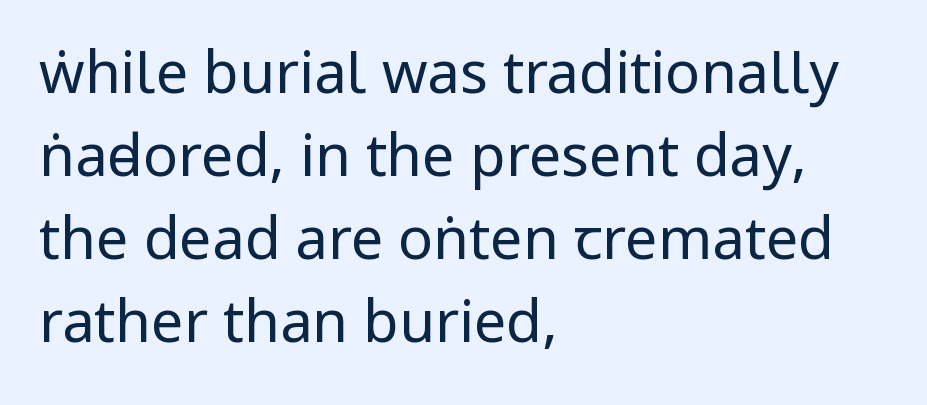
{"serif": "no", "italic": "no", "bold": "no", "weight": "regular", "width": "condensed", "stroke_contrast": "low", "x_height": "large", "monospaced": "no", "underline": "no", "align": "left", "line_spacing": "normal", "line_spacing_ratio": 1.43, "letter_spacing": "normal", "letter_spacing_em": 0.0, "glyph_px": 58}
